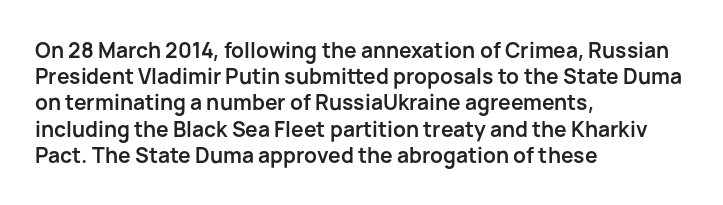
{"italic": "no", "bold": "yes", "underline": "no", "align": "left", "line_spacing": "normal", "line_spacing_ratio": 1.25, "letter_spacing": "normal", "letter_spacing_em": 0.0, "glyph_px": 21}
